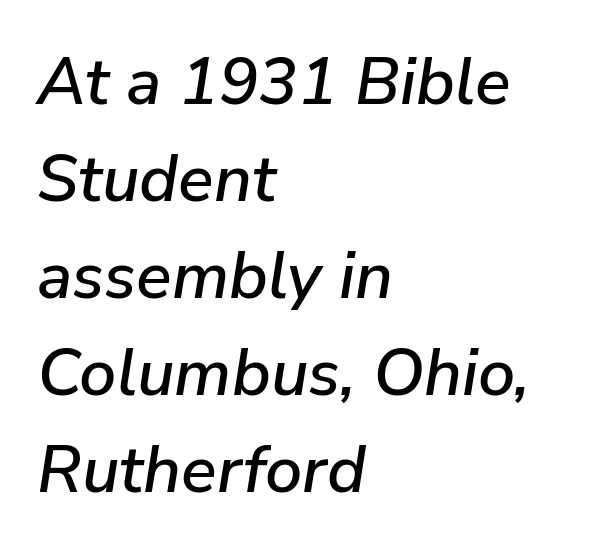
{"italic": "yes", "lean": "right", "slant_degrees": 9, "width": "normal", "stroke_contrast": "low", "x_height": "medium", "monospaced": "no", "underline": "no", "align": "left", "line_spacing": "normal", "line_spacing_ratio": 1.47, "letter_spacing": "normal", "letter_spacing_em": 0.0, "glyph_px": 66}
